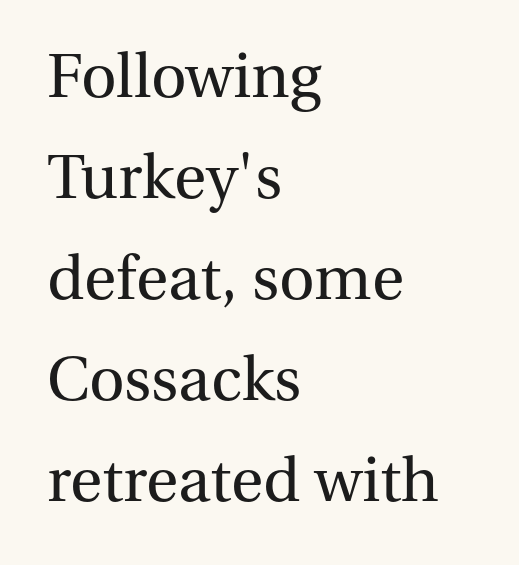
Q: Is the text bold? A: No.
Q: Is the text italic (slanted)? A: No, it is upright.
Q: Is the typeface a serif or a sans-serif typeface? A: Serif.
Q: Is the text underlined? A: No.
Q: How is the paragraph aligned? A: Left-aligned.
Q: Is the spacing between letters normal or unusually wide? A: Normal.
Q: Is the spacing between lines tight, normal or loose? A: Normal.
Q: Width (condensed, normal, or wide)? A: Normal.
Q: Stroke contrast? A: Medium.
Q: x-height? A: Medium.
Q: Monospaced? A: No.
